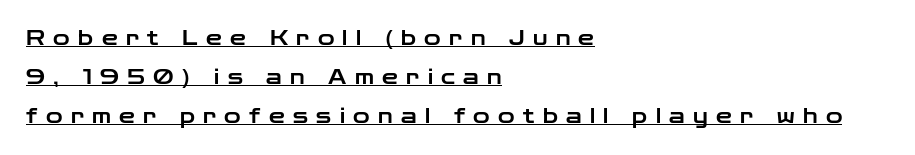
{"italic": "no", "underline": "yes", "align": "left", "line_spacing": "loose", "line_spacing_ratio": 1.95, "letter_spacing": "wide", "letter_spacing_em": 0.42, "glyph_px": 20}
